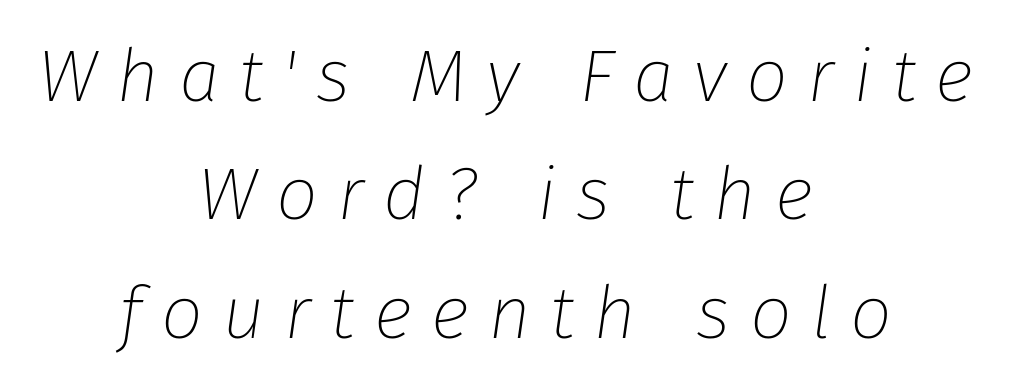
The image shows 74 px thin type, italic (leaning right); set centered, normal line spacing (1.6x), unusually wide letter spacing (+0.26 em), not underlined; low stroke contrast and a medium x-height.
